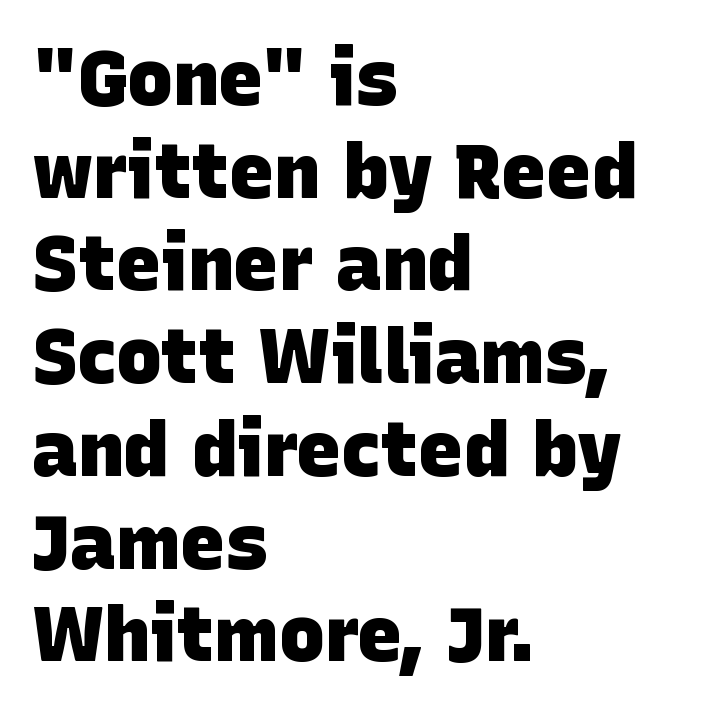
Q: Is the text bold? A: Yes.
Q: Is the typeface a serif or a sans-serif typeface? A: Sans-serif.
Q: Is the text underlined? A: No.
Q: How is the paragraph aligned? A: Left-aligned.
Q: Is the spacing between letters normal or unusually wide? A: Normal.
Q: Width (condensed, normal, or wide)? A: Normal.
Q: Stroke contrast? A: Low.
Q: x-height? A: Large.
Q: Monospaced? A: No.
